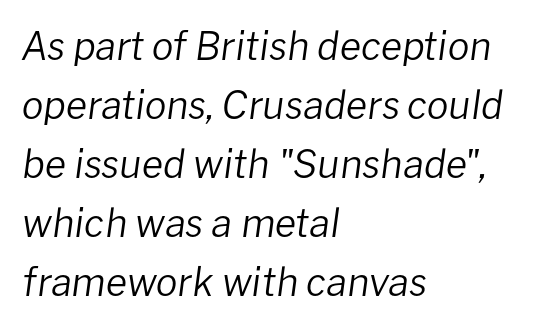
Q: Is the text bold? A: No.
Q: Is the text italic (slanted)? A: Yes, it leans right by about 8 degrees.
Q: Is the text underlined? A: No.
Q: How is the paragraph aligned? A: Left-aligned.
Q: Is the spacing between letters normal or unusually wide? A: Normal.
Q: Is the spacing between lines tight, normal or loose? A: Normal.
Q: Width (condensed, normal, or wide)? A: Normal.
Q: Stroke contrast? A: Low.
Q: x-height? A: Medium.
Q: Monospaced? A: No.
